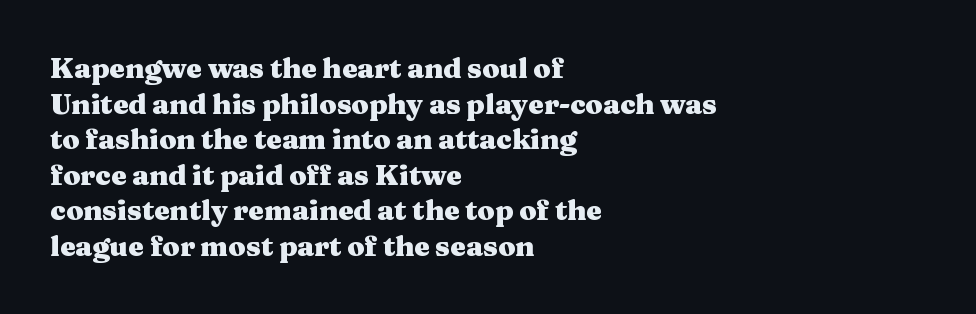
Q: Is the text bold? A: Yes.
Q: Is the text italic (slanted)? A: No, it is upright.
Q: Is the typeface a serif or a sans-serif typeface? A: Serif.
Q: Is the text underlined? A: No.
Q: How is the paragraph aligned? A: Left-aligned.
Q: Is the spacing between letters normal or unusually wide? A: Normal.
Q: Is the spacing between lines tight, normal or loose? A: Normal.
Q: Width (condensed, normal, or wide)? A: Wide.
Q: Stroke contrast? A: Medium.
Q: x-height? A: Medium.
Q: Monospaced? A: No.
